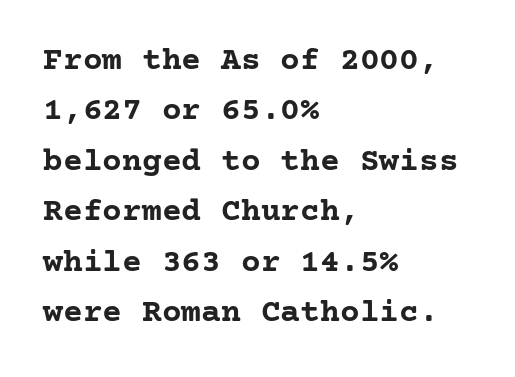
{"serif": "yes", "italic": "no", "bold": "yes", "weight": "semibold", "width": "normal", "stroke_contrast": "low", "x_height": "medium", "underline": "no", "align": "left", "line_spacing": "normal", "line_spacing_ratio": 1.53, "letter_spacing": "normal", "letter_spacing_em": 0.0, "glyph_px": 33}
